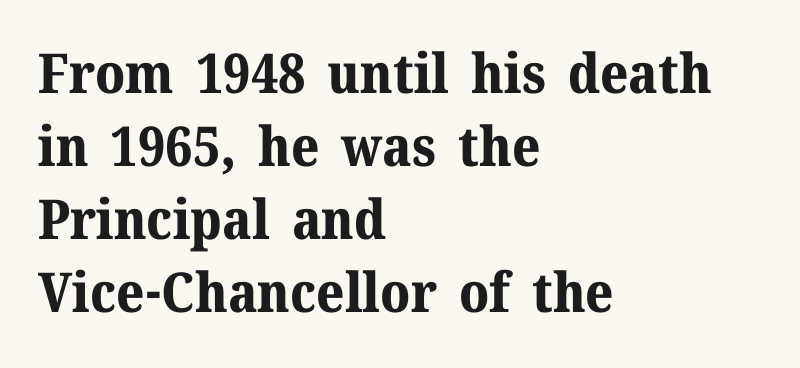
The image shows 55 px bold serif type, upright; set left-aligned, normal line spacing (1.33x), normal letter spacing, not underlined; medium stroke contrast and a medium x-height.
